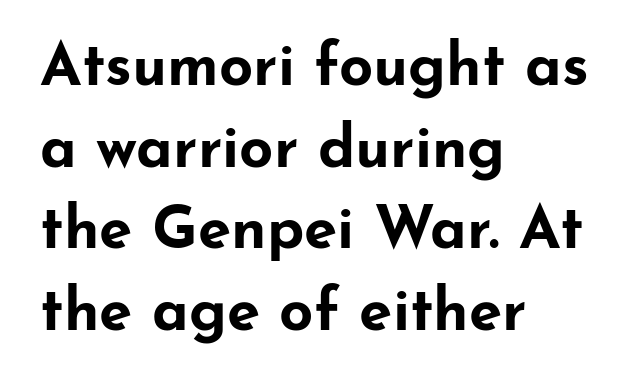
The image shows 60 px bold, wide sans-serif type, upright; set left-aligned, normal line spacing (1.36x), normal letter spacing, not underlined; low stroke contrast and a small x-height.
